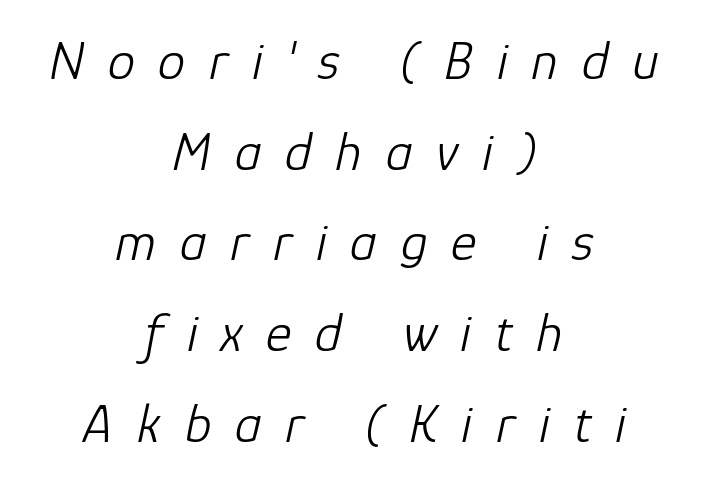
The image shows 55 px light type, italic (leaning right); set centered, normal line spacing (1.65x), unusually wide letter spacing (+0.43 em), not underlined; low stroke contrast and a medium x-height.
